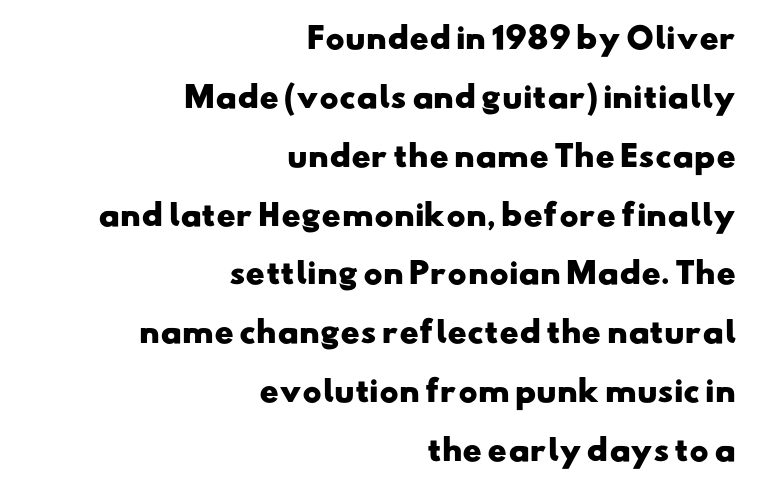
{"serif": "no", "bold": "yes", "weight": "heavy", "width": "wide", "stroke_contrast": "low", "x_height": "small", "monospaced": "no", "underline": "no", "align": "right", "line_spacing": "loose", "line_spacing_ratio": 2.03, "letter_spacing": "normal", "letter_spacing_em": 0.0, "glyph_px": 29}
